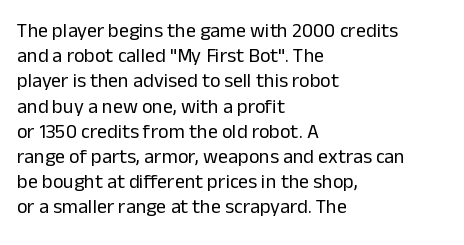
Q: Is the text bold? A: No.
Q: Is the text italic (slanted)? A: No, it is upright.
Q: Is the text underlined? A: No.
Q: How is the paragraph aligned? A: Left-aligned.
Q: Is the spacing between letters normal or unusually wide? A: Normal.
Q: Is the spacing between lines tight, normal or loose? A: Normal.
